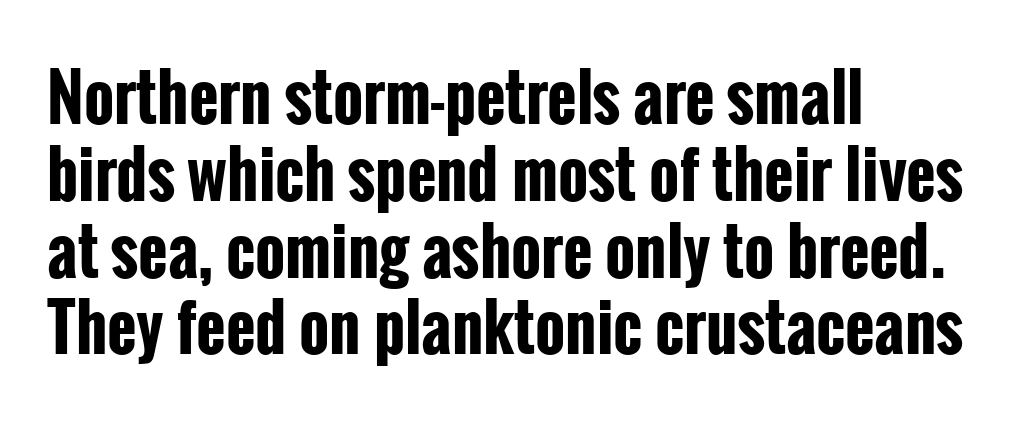
The image shows 64 px bold, condensed sans-serif type, upright; set left-aligned, line spacing 1.2x, normal letter spacing, not underlined; low stroke contrast and a medium x-height.
